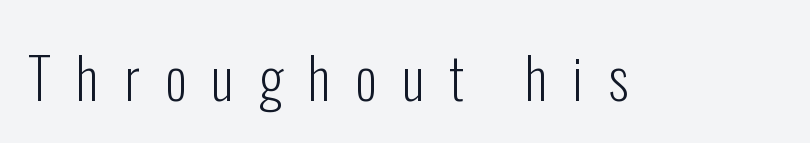
{"serif": "no", "italic": "no", "bold": "no", "weight": "light", "width": "condensed", "stroke_contrast": "low", "x_height": "medium", "monospaced": "no", "underline": "no", "letter_spacing": "wide", "letter_spacing_em": 0.45, "glyph_px": 56}
